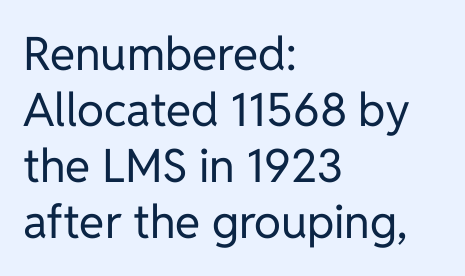
In terms of posture, this sample is upright. The font is comparable to plain body text, perhaps lighter. Nothing sits at the stroke ends, so this counts as sans-serif. Does the copy run flush right? No — it runs flush left.
